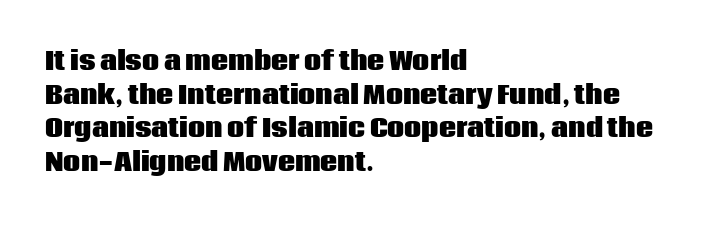
{"italic": "no", "bold": "yes", "underline": "no", "align": "left", "line_spacing": "normal", "line_spacing_ratio": 1.4, "letter_spacing": "normal", "letter_spacing_em": 0.0, "glyph_px": 24}
